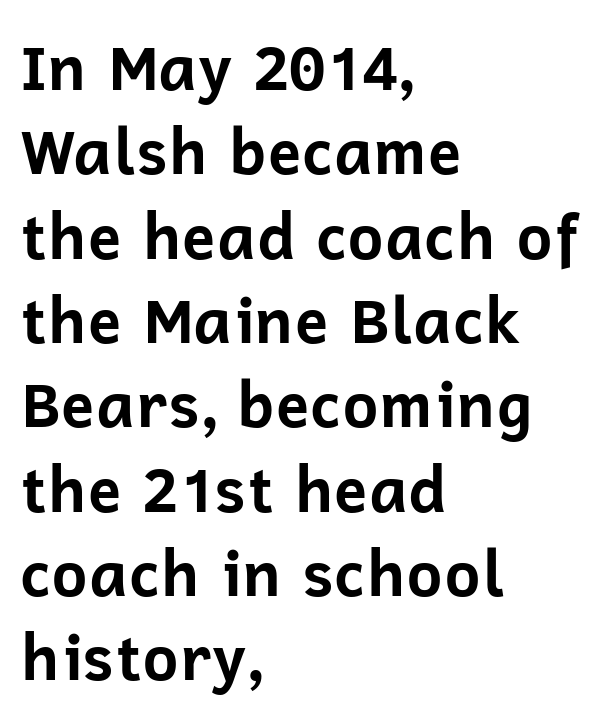
The image shows 62 px bold sans-serif type, upright; set left-aligned, normal line spacing (1.36x), normal letter spacing, not underlined; low stroke contrast and a medium x-height.
